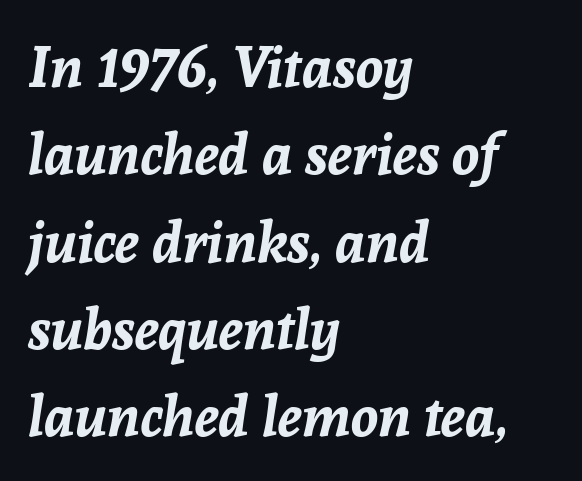
Which margin do the lines hug? The left one — the right edge is uneven. Here the designer chose a conventional face with non-uniform glyph widths. As a designer I'd log this as weight 700, bold. Here the glyphs are tracked normally, forming tight word shapes. Is the type slanted? Yes — the strokes lean at a clear angle. Has an underline been added? It has not.
